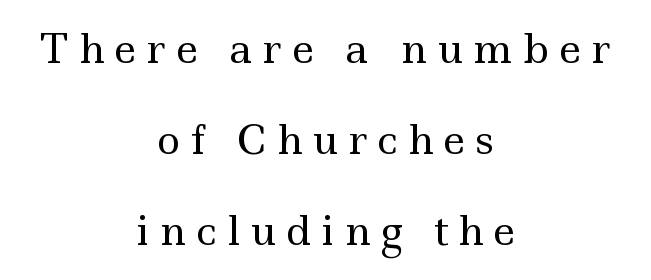
Q: Is the text bold? A: No.
Q: Is the text italic (slanted)? A: No, it is upright.
Q: Is the typeface a serif or a sans-serif typeface? A: Serif.
Q: Is the text underlined? A: No.
Q: How is the paragraph aligned? A: Centered.
Q: Is the spacing between letters normal or unusually wide? A: Unusually wide.
Q: Is the spacing between lines tight, normal or loose? A: Loose.
Q: Width (condensed, normal, or wide)? A: Wide.
Q: x-height? A: Small.
Q: Monospaced? A: No.
